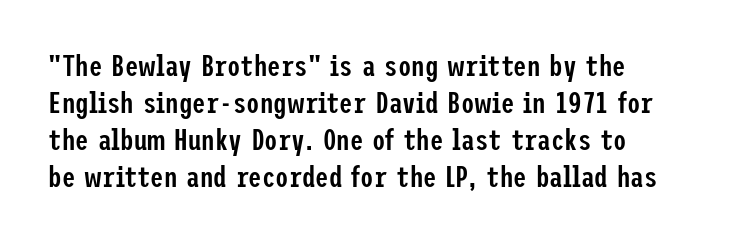
The image shows 30 px semibold, condensed sans-serif type, upright; set left-aligned, line spacing 1.23x, normal letter spacing, not underlined; low stroke contrast and a medium x-height.
